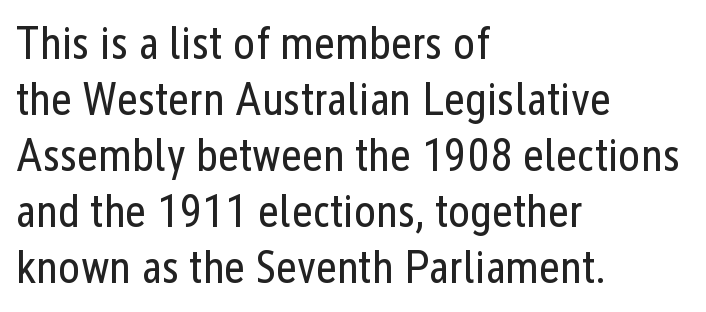
Posture: straight, roman, zero tilt. Weight: not bold — regular or lighter. Stroke terminals: plain, sans-serif. Here the glyphs are tracked normally, forming tight word shapes. Unmarked baselines from the first word to the last.
